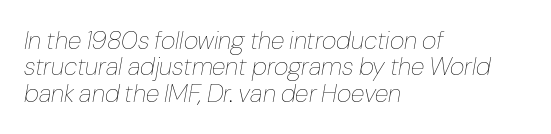
No extra tracking has been applied to these lines. Nobody drew a line under any word here. Caption: multi-line text, flush left, ragged right. Horizontal bands of white between lines are thin slivers.
